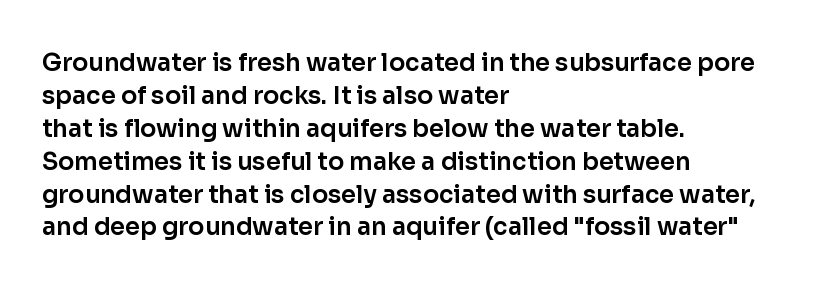
The image shows 24 px text type, upright; set left-aligned, normal line spacing (1.37x), normal letter spacing, not underlined.
